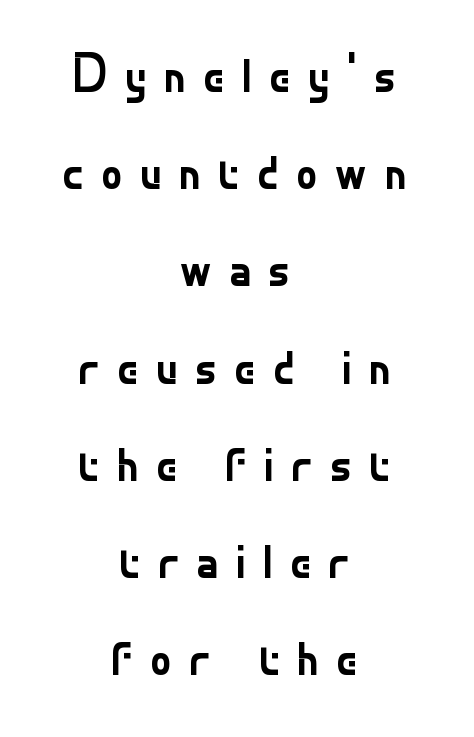
The image shows 54 px regular-weight sans-serif type, upright; set centered, line spacing 1.8x, unusually wide letter spacing (+0.3 em), not underlined; low stroke contrast and a small x-height.
